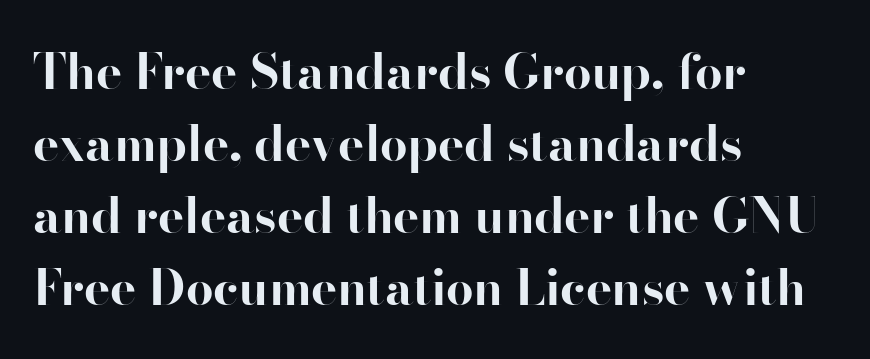
The image shows 49 px bold sans-serif type, upright; set left-aligned, normal line spacing (1.47x), normal letter spacing, not underlined; high stroke contrast and a small x-height.
